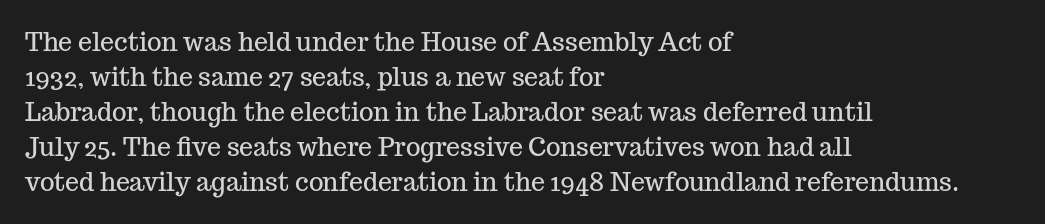
Q: Is the text italic (slanted)? A: No, it is upright.
Q: Is the text underlined? A: No.
Q: How is the paragraph aligned? A: Left-aligned.
Q: Is the spacing between letters normal or unusually wide? A: Normal.
Q: Is the spacing between lines tight, normal or loose? A: Normal.
